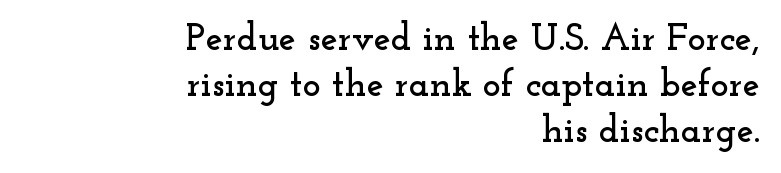
Q: Is the text italic (slanted)? A: No, it is upright.
Q: Is the typeface a serif or a sans-serif typeface? A: Serif.
Q: Is the text underlined? A: No.
Q: How is the paragraph aligned? A: Right-aligned.
Q: Is the spacing between letters normal or unusually wide? A: Normal.
Q: Width (condensed, normal, or wide)? A: Wide.
Q: Stroke contrast? A: Low.
Q: x-height? A: Small.
Q: Monospaced? A: No.
